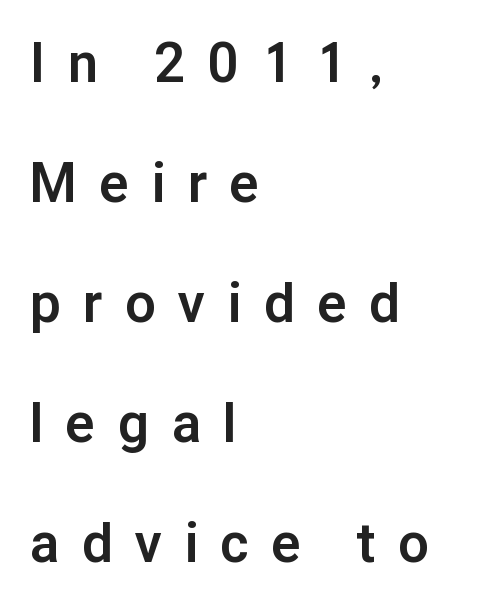
Font category for this specimen: sans-serif. The type sits square on the baseline with zero lean. There is plenty of visible air inserted between adjacent glyphs. The face used here is proportionally spaced, like ordinary book or web type. A classic flush-left, rag-right setting is used for this passage. Loosely led — the rows are spread out.
